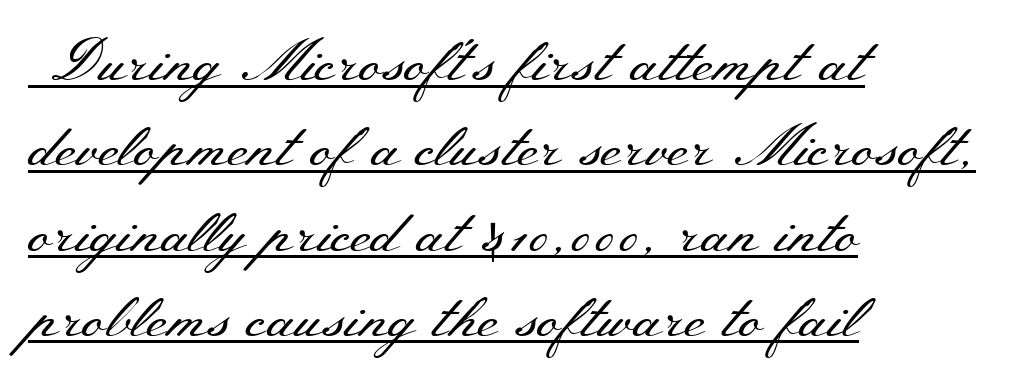
{"serif": "yes", "bold": "no", "weight": "regular", "width": "wide", "stroke_contrast": "medium", "x_height": "small", "monospaced": "no", "underline": "yes", "align": "left", "line_spacing": "normal", "line_spacing_ratio": 1.47, "letter_spacing": "normal", "letter_spacing_em": 0.0, "glyph_px": 58}
